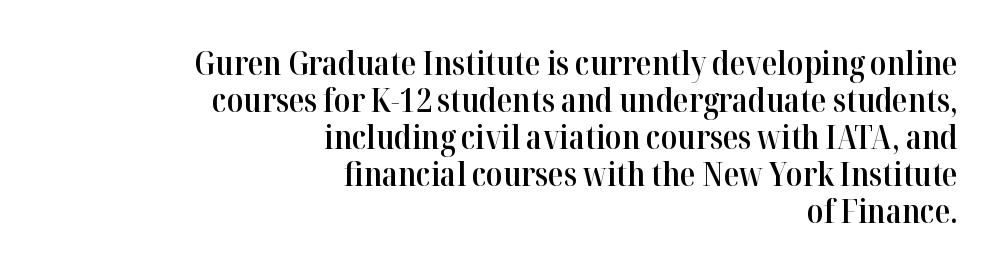
{"serif": "yes", "italic": "no", "bold": "semi", "weight": "semibold", "width": "normal", "stroke_contrast": "high", "x_height": "medium", "monospaced": "no", "underline": "no", "align": "right", "line_spacing_ratio": 1.16, "letter_spacing": "normal", "letter_spacing_em": 0.0, "glyph_px": 32}
